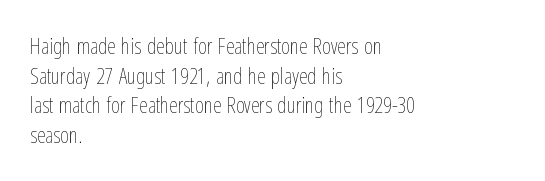
The image shows 22 px text type, upright; set left-aligned, normal line spacing (1.35x), normal letter spacing, not underlined.
